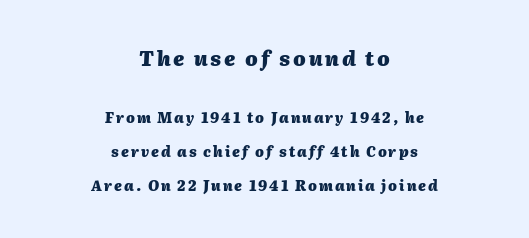
The image shows 20 px bold type, italic (leaning right); set centered, loose line spacing (2.42x), not underlined; the first (top) block is 1.43x larger.
